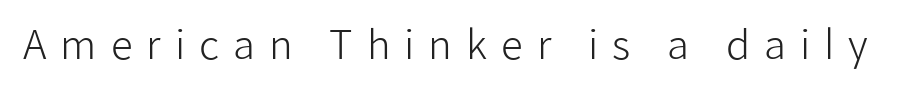
{"serif": "no", "italic": "no", "bold": "no", "weight": "light", "width": "normal", "stroke_contrast": "low", "x_height": "medium", "monospaced": "no", "underline": "no", "letter_spacing": "wide", "letter_spacing_em": 0.35, "glyph_px": 40}
